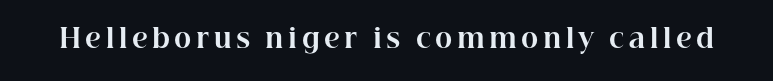
Heavy, bold letterforms. Tall strokes in this sample are plumb rather than angled. The strip under each line holds only bare page.
